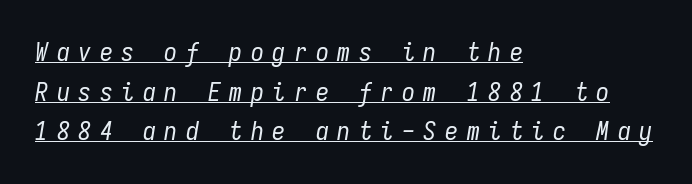
{"italic": "yes", "lean": "right", "slant_degrees": 9, "bold": "no", "underline": "yes", "align": "left", "line_spacing": "normal", "line_spacing_ratio": 1.52, "letter_spacing": "wide", "letter_spacing_em": 0.33, "glyph_px": 26}
